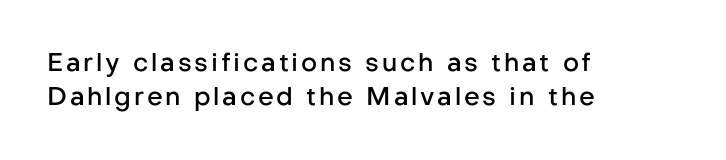
The image shows 25 px text type, upright; set left-aligned, normal line spacing (1.37x), not underlined.
